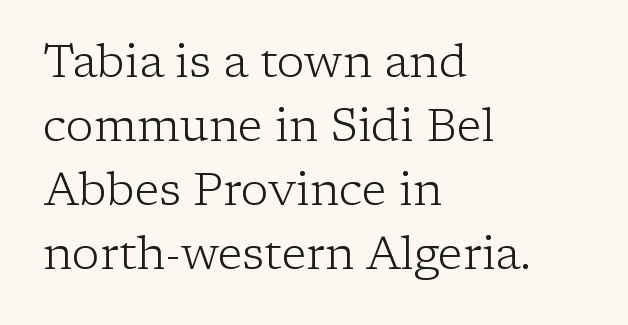
Rows of type keep a routine distance in the vertical direction. A typesetter would label this face a serif. The specimen omits any rule beneath the text block's lines. A roman cut, with each character standing at attention. Casual observation: everything's shoved over to the left.
